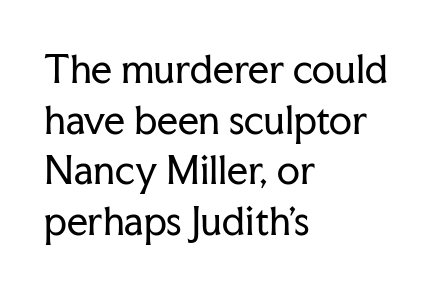
This sample uses plain, unmodified letter spacing. The letters look calm and open, with moderate or lighter stems. This sample keeps an unexceptional amount of space between lines. These lines are composed in type with serifs.
